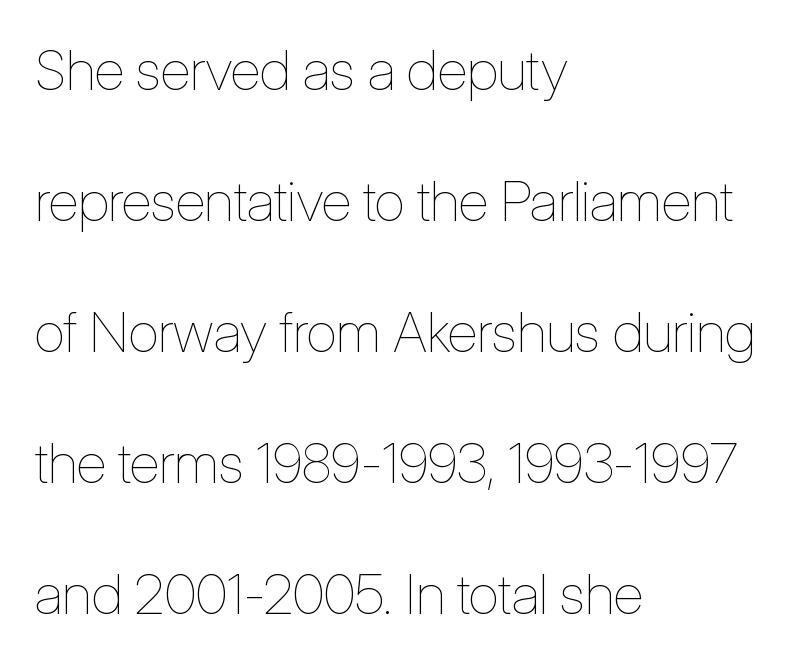
Does the leading feel generous? Absolutely, it's lavish. You could not count columns in this text — the font is proportionally spaced. Check under the words: just untouched page. In CSS terms this would be text-align: left. The gaps between neighbouring characters are ordinary and unremarkable.
